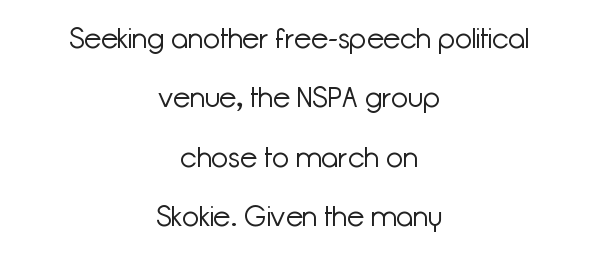
{"serif": "no", "italic": "no", "bold": "no", "weight": "light", "width": "normal", "stroke_contrast": "low", "x_height": "medium", "monospaced": "no", "underline": "no", "align": "center", "line_spacing": "loose", "line_spacing_ratio": 2.12, "letter_spacing": "normal", "letter_spacing_em": 0.0, "glyph_px": 28}
